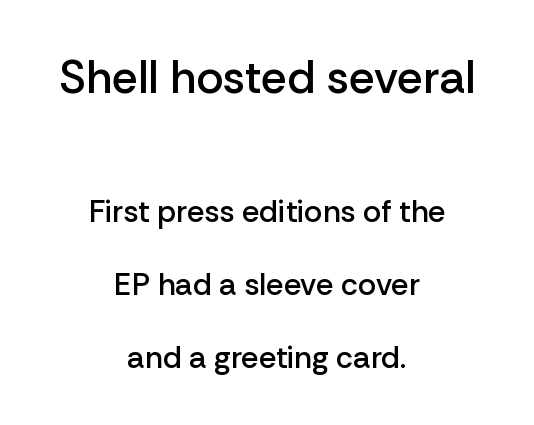
Widely set lines give the paragraph a tall, airy silhouette. The passage is arranged like a title page — every line centered. Proportional: the letters do not fall into vertical columns. A student would notice the top passage is typeset larger than what follows.
